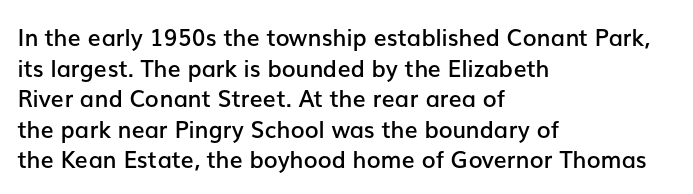
The image shows 23 px text type, upright; set left-aligned, normal line spacing (1.33x), normal letter spacing, not underlined.
